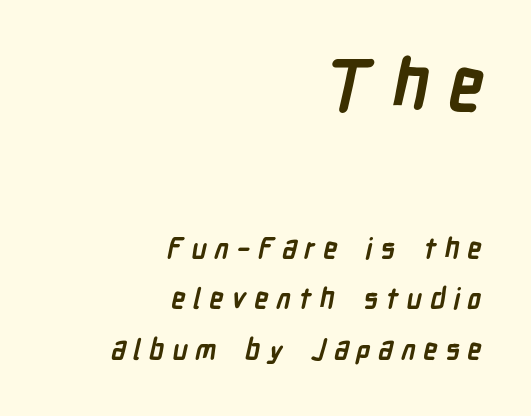
The image shows 70 px semibold, condensed sans-serif type; set right-aligned, line spacing 1.81x, unusually wide letter spacing (+0.28 em), not underlined; the first (top) block is 2.5x larger; low stroke contrast and a medium x-height.
